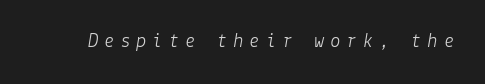
The image shows 21 px text type, italic (leaning right); set unusually wide letter spacing (+0.27 em), not underlined.
